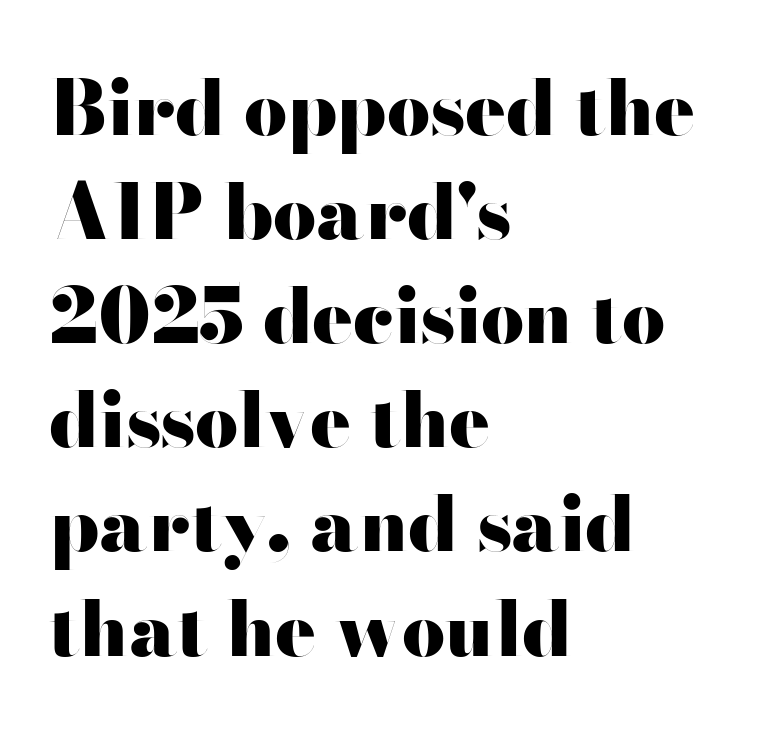
The image shows 76 px heavy, wide sans-serif type, upright; set left-aligned, normal line spacing (1.37x), normal letter spacing, not underlined; high stroke contrast and a small x-height.
